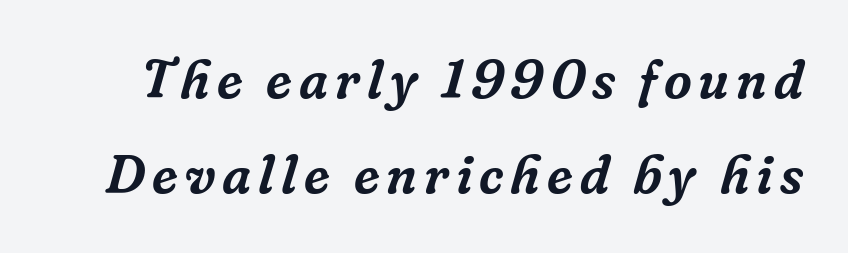
The typography opts for an oblique posture over an upright one. The face used here is seriffed, in the tradition of book romans. Think of a printed novel: that variable character pitch is what you see here. Rule under the text: the space is simply empty.
